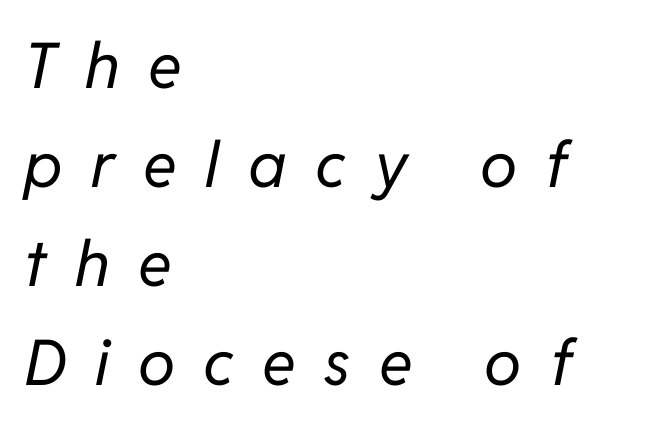
The image shows 63 px regular-weight type, italic (leaning right); set left-aligned, normal line spacing (1.57x), unusually wide letter spacing (+0.45 em), not underlined; low stroke contrast and a medium x-height.
